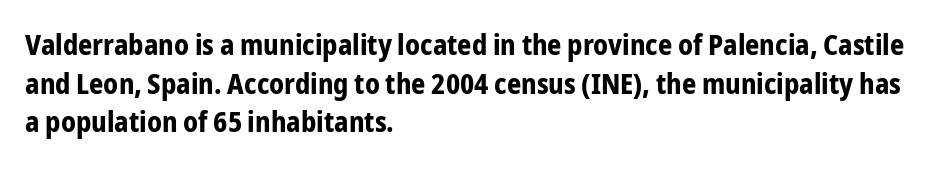
{"serif": "no", "italic": "no", "bold": "yes", "weight": "bold", "width": "condensed", "stroke_contrast": "low", "x_height": "medium", "monospaced": "no", "underline": "no", "align": "left", "line_spacing": "normal", "line_spacing_ratio": 1.38, "letter_spacing": "normal", "letter_spacing_em": 0.0, "glyph_px": 28}
